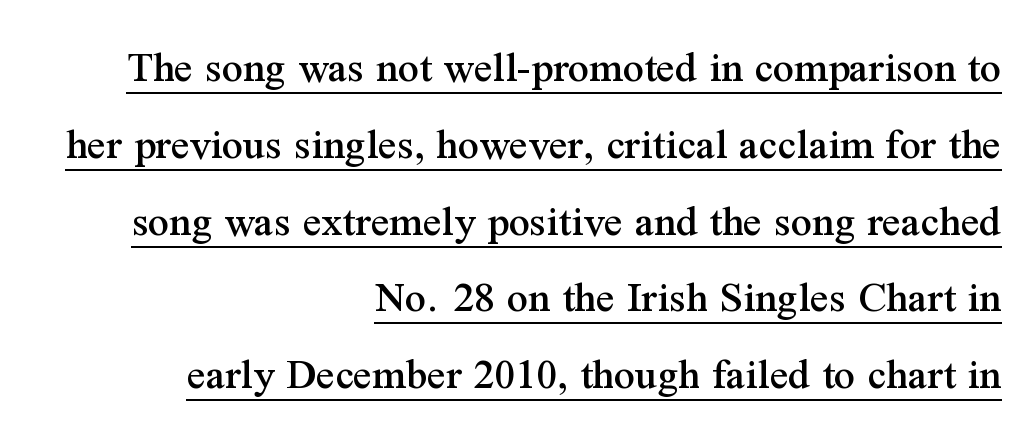
The image shows 46 px serif type, upright; set right-aligned, normal line spacing (1.67x), normal letter spacing, underlined; medium stroke contrast and a medium x-height.
